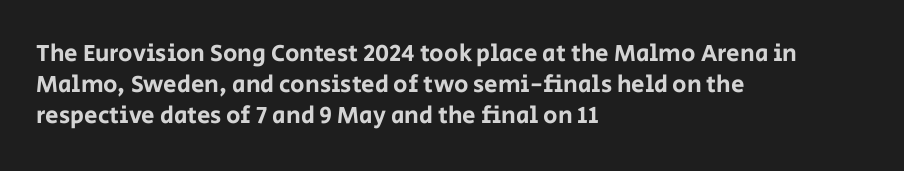
{"italic": "no", "underline": "no", "align": "left", "line_spacing": "normal", "line_spacing_ratio": 1.3, "letter_spacing": "normal", "letter_spacing_em": 0.0, "glyph_px": 24}
